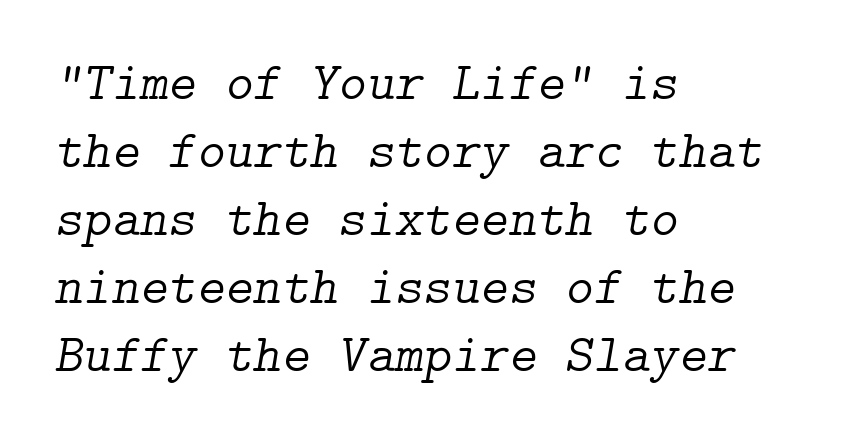
Q: Is the text bold? A: No.
Q: Is the text italic (slanted)? A: Yes, it leans right by about 9 degrees.
Q: Is the typeface a serif or a sans-serif typeface? A: Serif.
Q: Is the text underlined? A: No.
Q: How is the paragraph aligned? A: Left-aligned.
Q: Is the spacing between letters normal or unusually wide? A: Normal.
Q: Is the spacing between lines tight, normal or loose? A: Normal.
Q: Width (condensed, normal, or wide)? A: Normal.
Q: Stroke contrast? A: Low.
Q: x-height? A: Medium.
